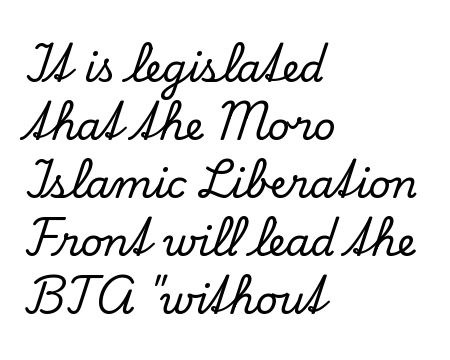
{"serif": "yes", "width": "normal", "stroke_contrast": "low", "x_height": "small", "monospaced": "no", "underline": "no", "align": "left", "line_spacing": "normal", "line_spacing_ratio": 1.49, "letter_spacing": "normal", "letter_spacing_em": 0.0, "glyph_px": 39}
